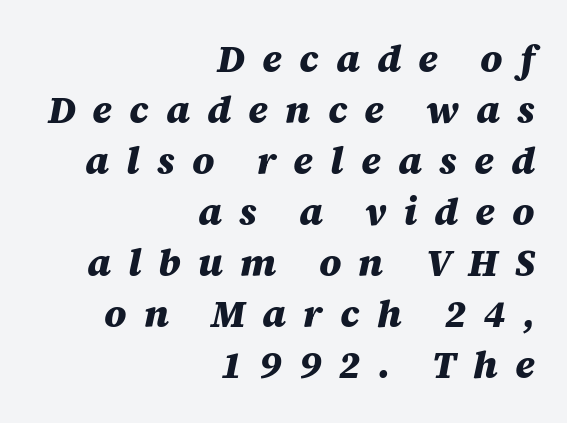
Q: Is the text bold? A: Yes.
Q: Is the text italic (slanted)? A: Yes, it leans right by about 12 degrees.
Q: Is the text underlined? A: No.
Q: How is the paragraph aligned? A: Right-aligned.
Q: Is the spacing between letters normal or unusually wide? A: Unusually wide.
Q: Is the spacing between lines tight, normal or loose? A: Normal.
Q: Width (condensed, normal, or wide)? A: Normal.
Q: Stroke contrast? A: Medium.
Q: x-height? A: Large.
Q: Monospaced? A: No.
